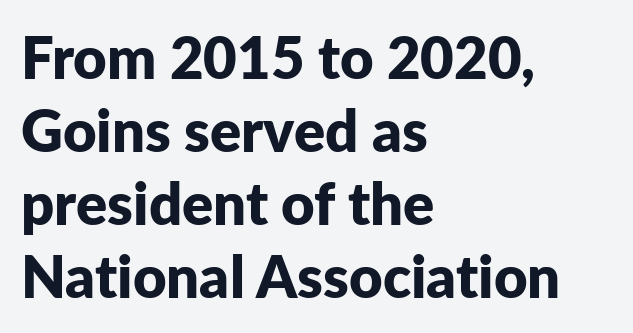
You could not count columns in this text — the font is proportionally spaced. Classification — sans serif. Vertical spacing — default. Visually the block forms a straight wall on the left and a jagged coastline on the right. Check the space under the baseline: it is left empty.
